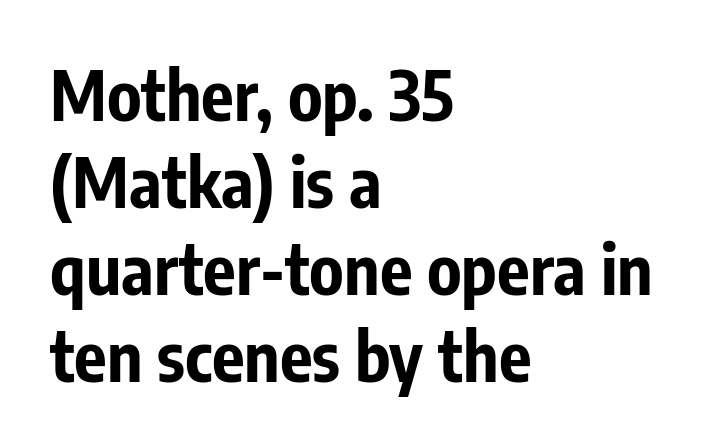
Q: Is the text bold? A: Yes.
Q: Is the text italic (slanted)? A: No, it is upright.
Q: Is the typeface a serif or a sans-serif typeface? A: Sans-serif.
Q: Is the text underlined? A: No.
Q: How is the paragraph aligned? A: Left-aligned.
Q: Is the spacing between letters normal or unusually wide? A: Normal.
Q: Is the spacing between lines tight, normal or loose? A: Normal.
Q: Width (condensed, normal, or wide)? A: Condensed.
Q: Stroke contrast? A: Low.
Q: x-height? A: Medium.
Q: Monospaced? A: No.
